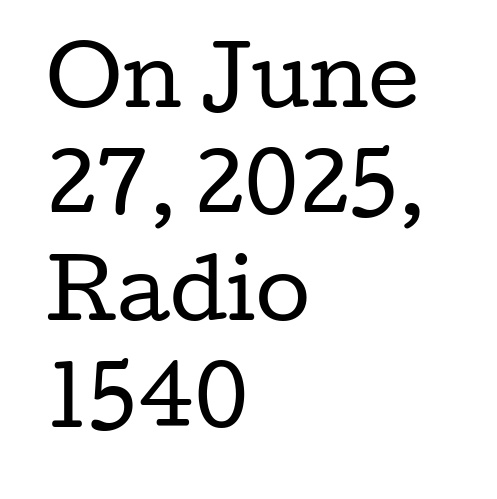
The image shows 79 px regular-weight, wide serif type, upright; set left-aligned, normal line spacing (1.35x), normal letter spacing, not underlined; low stroke contrast and a medium x-height.
